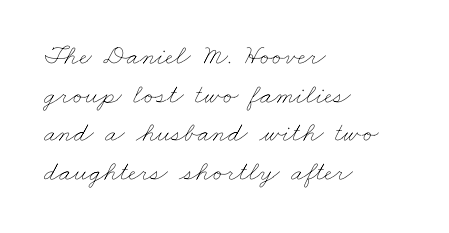
{"bold": "no", "weight": "thin", "width": "wide", "stroke_contrast": "low", "x_height": "small", "monospaced": "no", "underline": "no", "align": "left", "line_spacing": "normal", "line_spacing_ratio": 1.38, "letter_spacing": "normal", "letter_spacing_em": 0.0, "glyph_px": 28}
